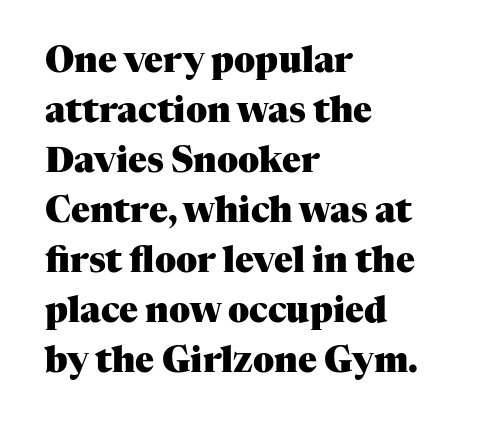
{"serif": "yes", "italic": "no", "bold": "yes", "weight": "heavy", "width": "normal", "stroke_contrast": "medium", "x_height": "medium", "monospaced": "no", "underline": "no", "align": "left", "line_spacing": "normal", "line_spacing_ratio": 1.43, "letter_spacing": "normal", "letter_spacing_em": 0.0, "glyph_px": 35}
